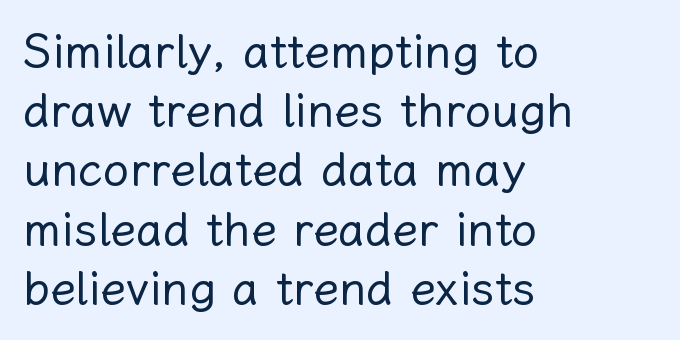
The image shows 47 px regular-weight type, upright; set left-aligned, normal line spacing (1.26x), normal letter spacing, not underlined; low stroke contrast and a medium x-height.
